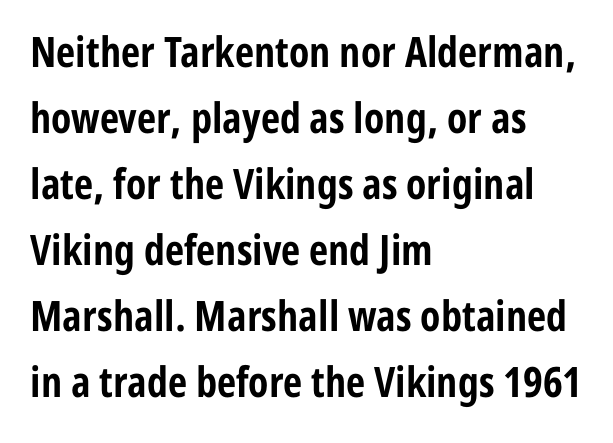
Q: Is the text bold? A: Yes.
Q: Is the text italic (slanted)? A: No, it is upright.
Q: Is the typeface a serif or a sans-serif typeface? A: Sans-serif.
Q: Is the text underlined? A: No.
Q: How is the paragraph aligned? A: Left-aligned.
Q: Is the spacing between letters normal or unusually wide? A: Normal.
Q: Is the spacing between lines tight, normal or loose? A: Normal.
Q: Width (condensed, normal, or wide)? A: Condensed.
Q: Stroke contrast? A: Low.
Q: x-height? A: Medium.
Q: Monospaced? A: No.
